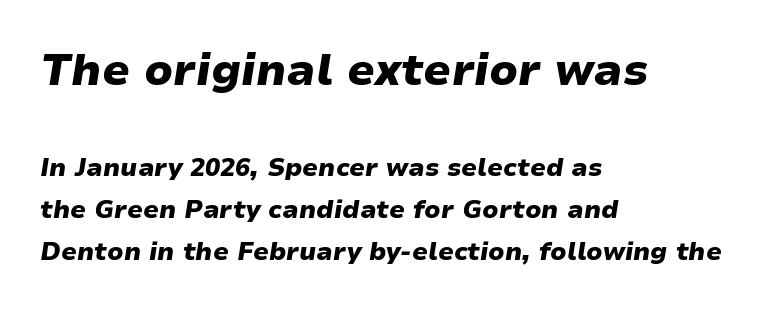
Q: Is the text bold? A: Yes.
Q: Is the text italic (slanted)? A: Yes, it leans right by about 9 degrees.
Q: Is the text underlined? A: No.
Q: How is the paragraph aligned? A: Left-aligned.
Q: Is the spacing between letters normal or unusually wide? A: Normal.
Q: Is the spacing between lines tight, normal or loose? A: Normal.
Q: Which block of text is set in a larger size, the first (top) or the second (bottom)? A: The first (top) one.
Q: Width (condensed, normal, or wide)? A: Wide.
Q: Stroke contrast? A: Low.
Q: x-height? A: Medium.
Q: Monospaced? A: No.
